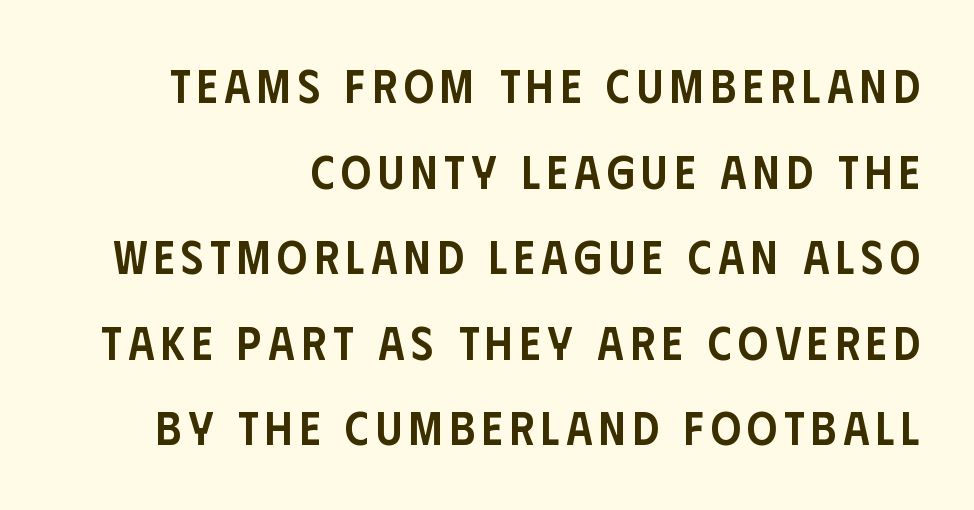
Q: Is the text bold? A: Semi-bold.
Q: Is the text italic (slanted)? A: No, it is upright.
Q: Is the typeface a serif or a sans-serif typeface? A: Sans-serif.
Q: Is the text underlined? A: No.
Q: How is the paragraph aligned? A: Right-aligned.
Q: Width (condensed, normal, or wide)? A: Condensed.
Q: Stroke contrast? A: Low.
Q: x-height? A: Large.
Q: Monospaced? A: No.
